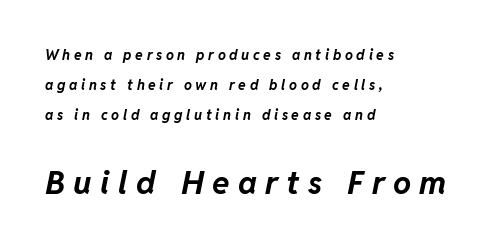
The image shows 32 px bold type, italic (leaning right); set left-aligned, loose line spacing (2.15x), unusually wide letter spacing (+0.26 em), not underlined; the second (bottom) block is 2.29x larger; low stroke contrast and a medium x-height.
